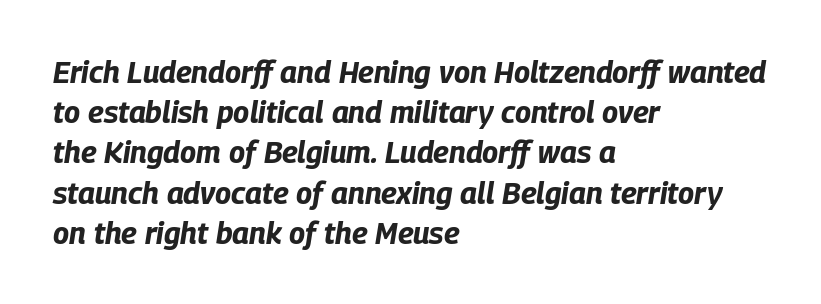
Q: Is the text bold? A: Yes.
Q: Is the text italic (slanted)? A: Yes, it leans right by about 9 degrees.
Q: Is the text underlined? A: No.
Q: How is the paragraph aligned? A: Left-aligned.
Q: Is the spacing between letters normal or unusually wide? A: Normal.
Q: Is the spacing between lines tight, normal or loose? A: Normal.
Q: Width (condensed, normal, or wide)? A: Condensed.
Q: Stroke contrast? A: Low.
Q: x-height? A: Large.
Q: Monospaced? A: No.
